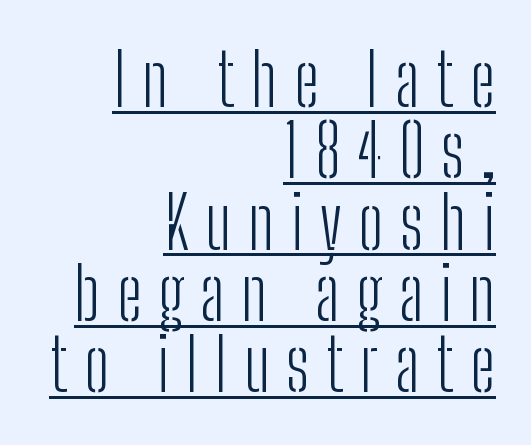
Q: Is the text bold? A: No.
Q: Is the text italic (slanted)? A: No, it is upright.
Q: Is the typeface a serif or a sans-serif typeface? A: Sans-serif.
Q: Is the text underlined? A: Yes.
Q: How is the paragraph aligned? A: Right-aligned.
Q: Is the spacing between letters normal or unusually wide? A: Unusually wide.
Q: Is the spacing between lines tight, normal or loose? A: Tight.
Q: Width (condensed, normal, or wide)? A: Condensed.
Q: Stroke contrast? A: Low.
Q: x-height? A: Medium.
Q: Monospaced? A: No.
